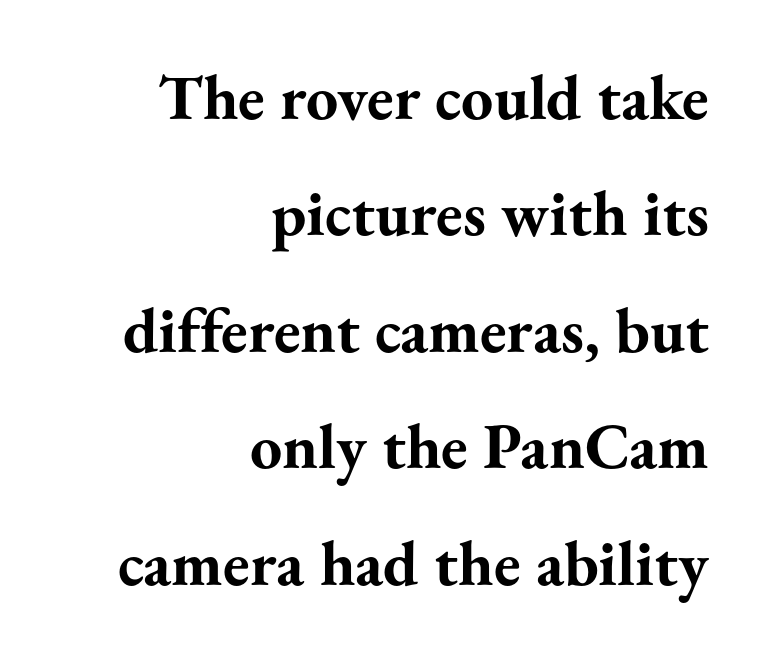
Q: Is the text bold? A: Yes.
Q: Is the text italic (slanted)? A: No, it is upright.
Q: Is the typeface a serif or a sans-serif typeface? A: Serif.
Q: Is the text underlined? A: No.
Q: How is the paragraph aligned? A: Right-aligned.
Q: Is the spacing between letters normal or unusually wide? A: Normal.
Q: Width (condensed, normal, or wide)? A: Normal.
Q: Stroke contrast? A: Medium.
Q: x-height? A: Small.
Q: Monospaced? A: No.
